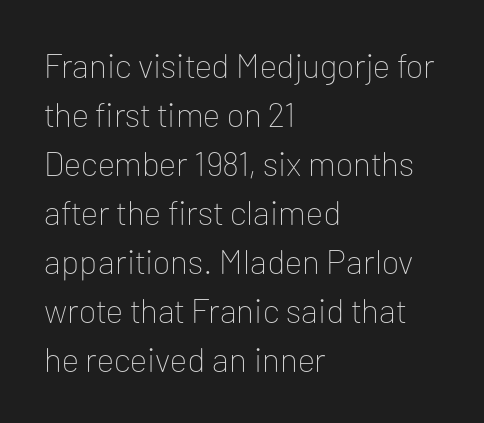
The image shows 34 px thin sans-serif type, upright; set left-aligned, normal line spacing (1.44x), normal letter spacing, not underlined; low stroke contrast and a medium x-height.
